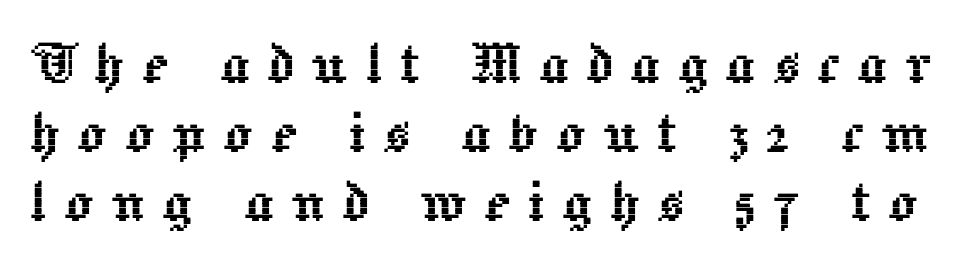
The image shows 71 px text type, upright; set tight line spacing (0.97x), unusually wide letter spacing (+0.24 em), not underlined; a medium x-height.
